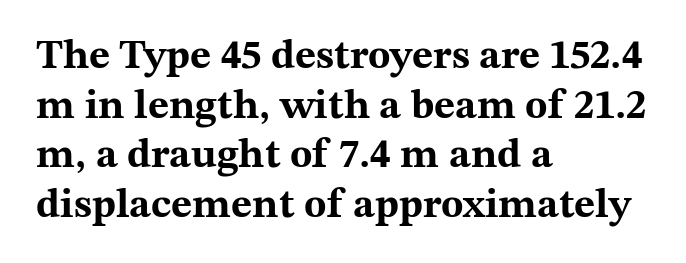
Little horizontal feet cap the strokes, marking this as serif type. The letters advance in unequal steps, a hallmark of proportional type. Casual observation: everything's shoved over to the left. Ascenders rise straight up at ninety degrees.
